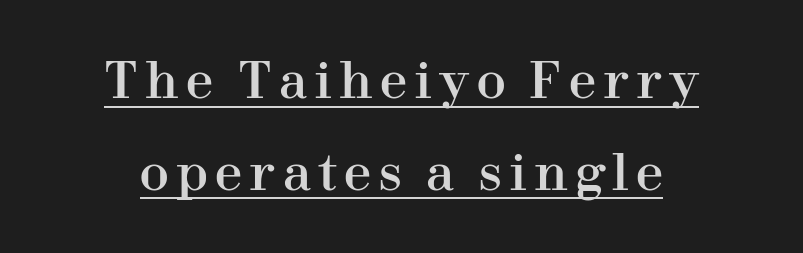
{"serif": "yes", "italic": "no", "width": "normal", "stroke_contrast": "high", "x_height": "medium", "monospaced": "no", "underline": "yes", "align": "center", "line_spacing_ratio": 1.87, "glyph_px": 49}
